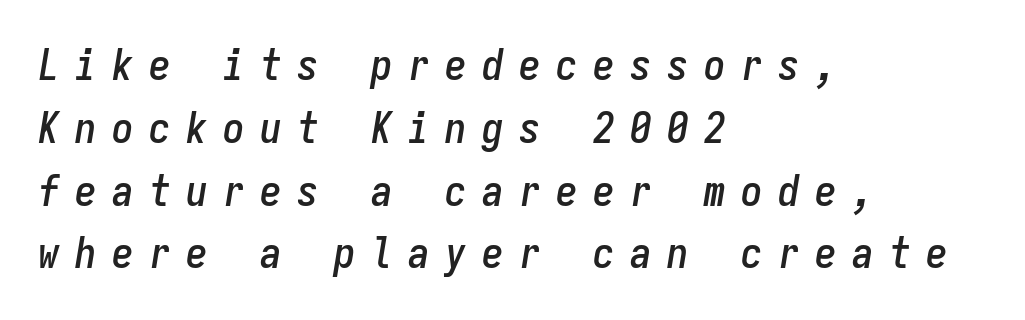
Clear beneath every line of the passage. What's the leading like? Ordinary, nothing unusual. Typeset ragged right — the left edge is the straight one. Rendered with sloped, italic letterforms. Note the uniform advance width — an 'i' takes as much space as an 'm'. The horizontal fit of the characters is loose and conspicuously gappy.
